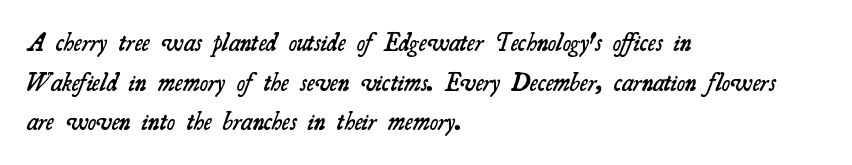
The image shows 25 px text type; set left-aligned, normal line spacing (1.59x), normal letter spacing, not underlined.
